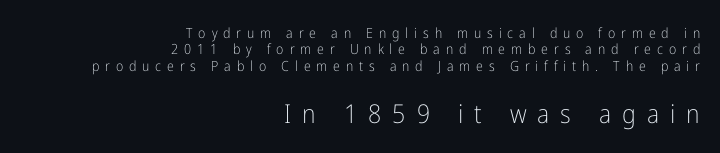
Q: Is the text bold? A: No.
Q: Is the text italic (slanted)? A: No, it is upright.
Q: Is the text underlined? A: No.
Q: How is the paragraph aligned? A: Right-aligned.
Q: Is the spacing between letters normal or unusually wide? A: Unusually wide.
Q: Which block of text is set in a larger size, the first (top) or the second (bottom)? A: The second (bottom) one.
